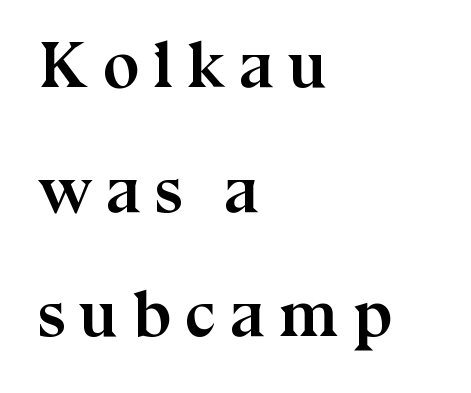
The image shows 66 px semibold serif type, upright; set left-aligned, line spacing 1.89x, unusually wide letter spacing (+0.21 em), not underlined; medium stroke contrast and a medium x-height.
